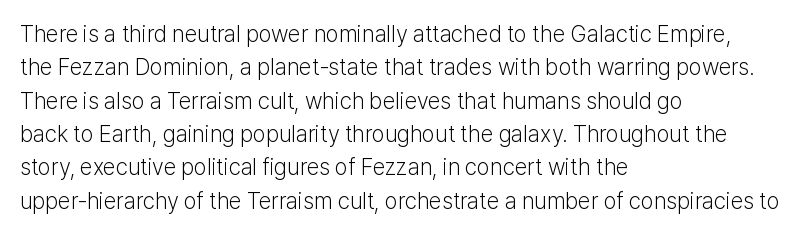
Q: Is the text bold? A: No.
Q: Is the text italic (slanted)? A: No, it is upright.
Q: Is the text underlined? A: No.
Q: How is the paragraph aligned? A: Left-aligned.
Q: Is the spacing between letters normal or unusually wide? A: Normal.
Q: Is the spacing between lines tight, normal or loose? A: Normal.
